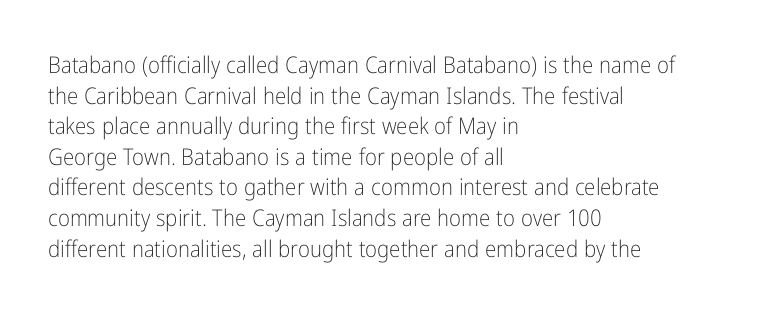
The image shows 23 px text type, upright; set left-aligned, normal line spacing (1.33x), normal letter spacing, not underlined.
